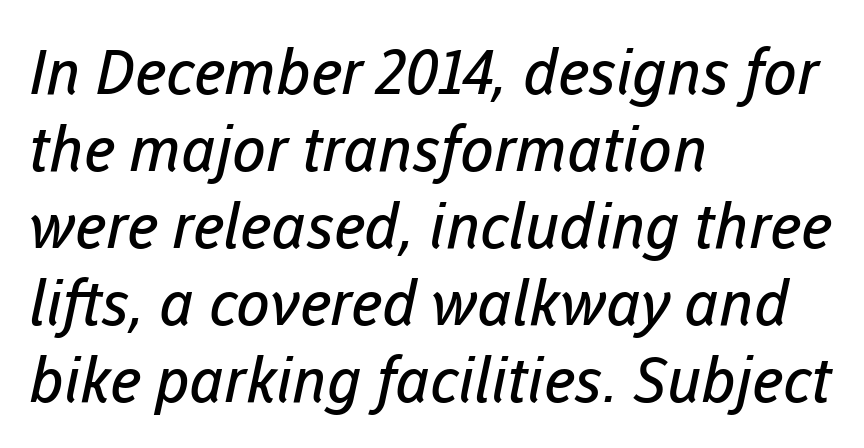
The letterforms sit at book weight or below. Varying glyph widths throughout — classic text-font behaviour. Glance below the letters and you will spot only blank space. This is sans-serif lettering, the kind often seen on screens and signage. Short note: letters normally spaced. Left-aligned paragraph, ragged on the right.
